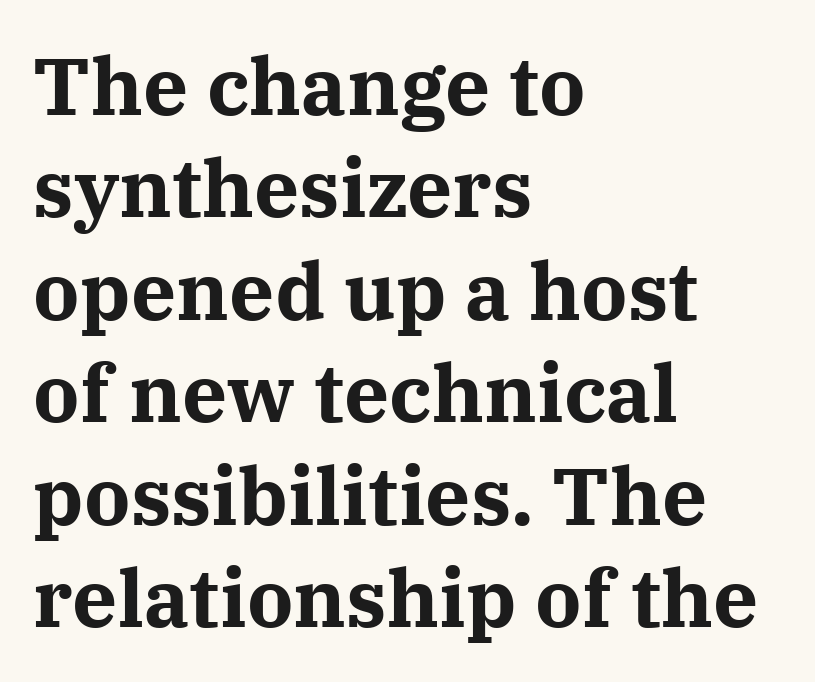
The image shows 80 px bold serif type, upright; set left-aligned, normal line spacing (1.28x), normal letter spacing, not underlined; medium stroke contrast and a medium x-height.
